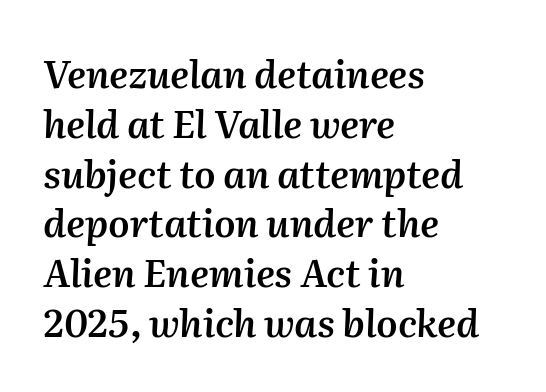
The image shows 38 px semibold type, italic (leaning right); set left-aligned, normal line spacing (1.31x), normal letter spacing, not underlined; medium stroke contrast and a medium x-height.
